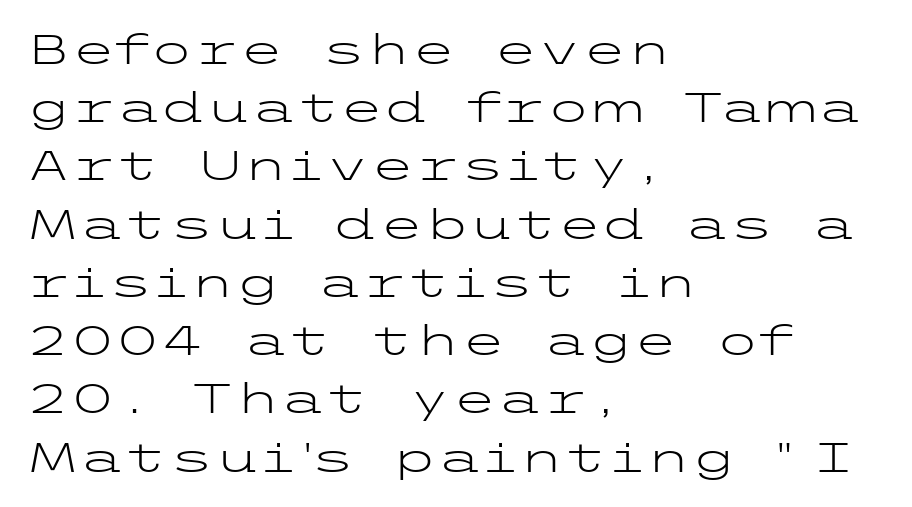
The image shows 41 px light, wide sans-serif type, upright; set left-aligned, normal line spacing (1.42x), normal letter spacing, not underlined; low stroke contrast and a medium x-height.
